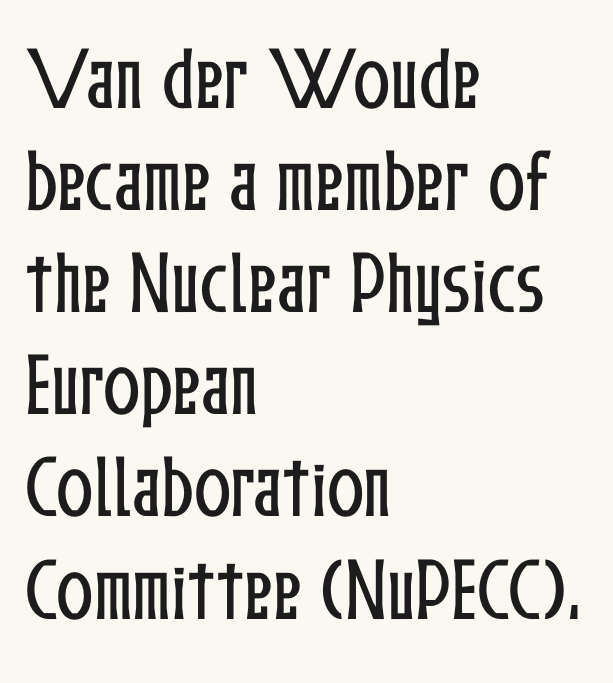
Q: Is the text italic (slanted)? A: No, it is upright.
Q: Is the text underlined? A: No.
Q: How is the paragraph aligned? A: Left-aligned.
Q: Is the spacing between letters normal or unusually wide? A: Normal.
Q: Is the spacing between lines tight, normal or loose? A: Normal.
Q: Width (condensed, normal, or wide)? A: Condensed.
Q: Stroke contrast? A: Low.
Q: x-height? A: Medium.
Q: Monospaced? A: No.
